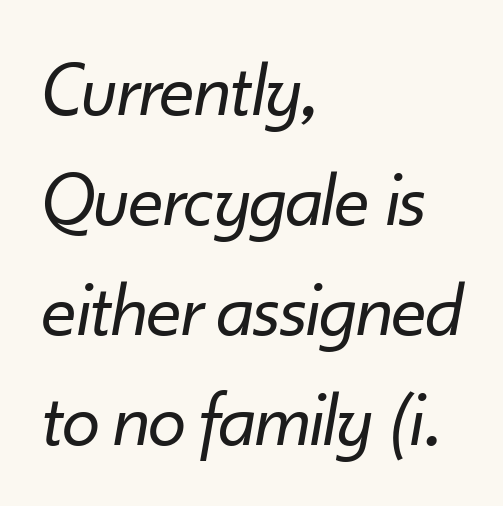
The image shows 77 px regular-weight type, italic (leaning right); set left-aligned, normal line spacing (1.43x), normal letter spacing, not underlined; low stroke contrast and a small x-height.
